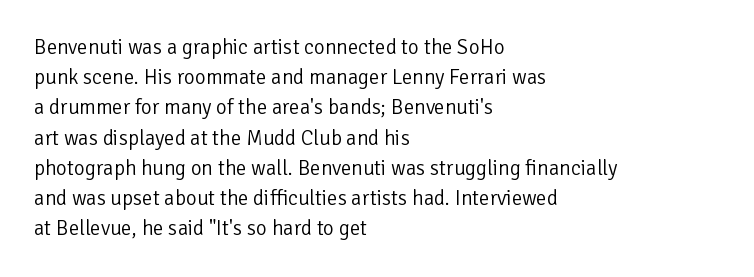
Regarding leading, the lines here are spaced in the standard way. Underline: absent. A classic flush-left, rag-right setting is used for this passage. Every character sits straight up, as roman type does.
